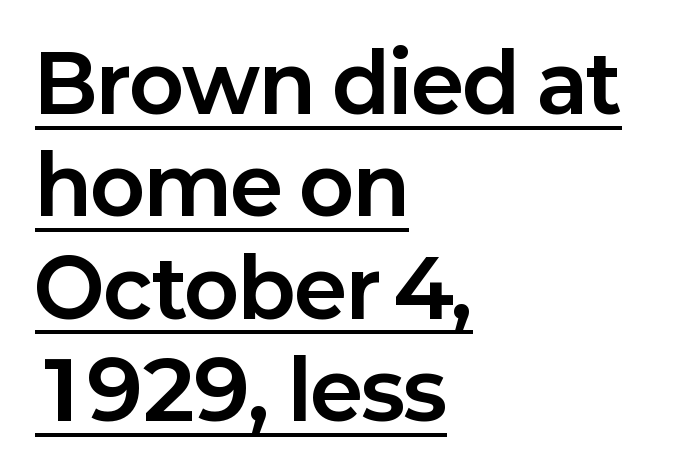
{"serif": "no", "italic": "no", "bold": "yes", "weight": "bold", "width": "normal", "stroke_contrast": "low", "x_height": "medium", "monospaced": "no", "underline": "yes", "align": "left", "line_spacing": "normal", "line_spacing_ratio": 1.28, "letter_spacing": "normal", "letter_spacing_em": 0.0, "glyph_px": 80}
